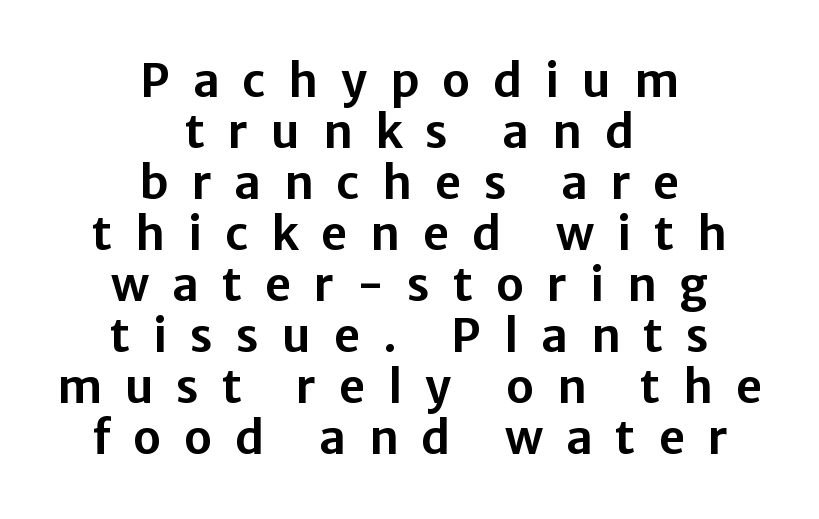
The image shows 46 px sans-serif type, upright; set centered, tight line spacing (1.11x), unusually wide letter spacing (+0.5 em), not underlined; low stroke contrast and a medium x-height.
